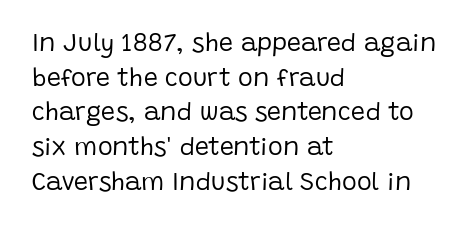
{"italic": "no", "bold": "no", "underline": "no", "align": "left", "line_spacing": "normal", "line_spacing_ratio": 1.39, "letter_spacing": "normal", "letter_spacing_em": 0.0, "glyph_px": 25}
